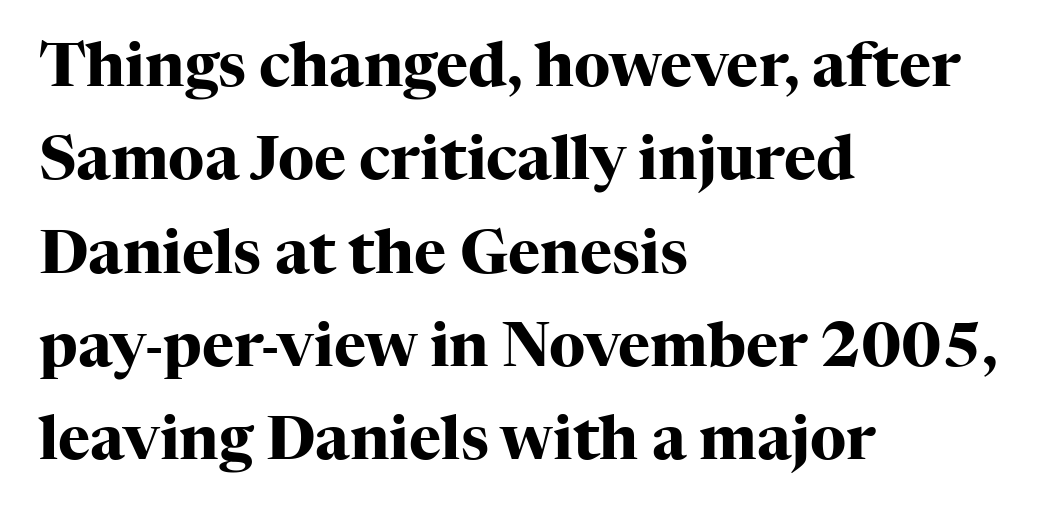
Q: Is the text bold? A: Yes.
Q: Is the text italic (slanted)? A: No, it is upright.
Q: Is the typeface a serif or a sans-serif typeface? A: Serif.
Q: Is the text underlined? A: No.
Q: How is the paragraph aligned? A: Left-aligned.
Q: Is the spacing between letters normal or unusually wide? A: Normal.
Q: Is the spacing between lines tight, normal or loose? A: Normal.
Q: Width (condensed, normal, or wide)? A: Normal.
Q: Stroke contrast? A: High.
Q: x-height? A: Medium.
Q: Monospaced? A: No.
